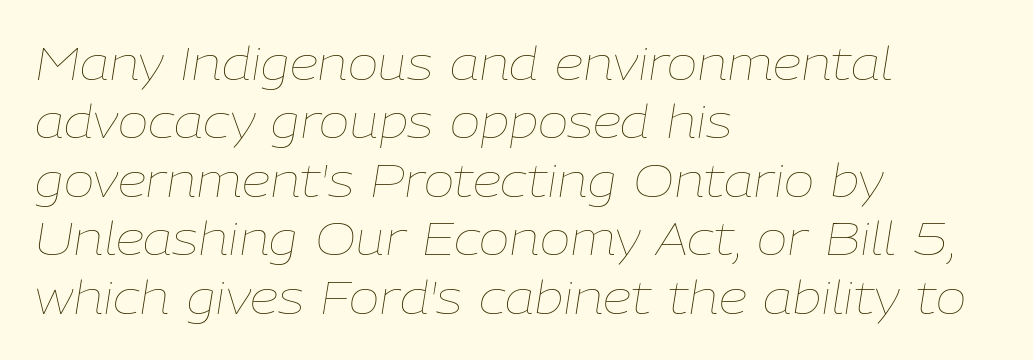
Nobody touched the tracking dial on this one. Line spacing here is normal. Rendered with sloped, italic letterforms. Each stroke keeps to a modest, everyday thickness or less.
